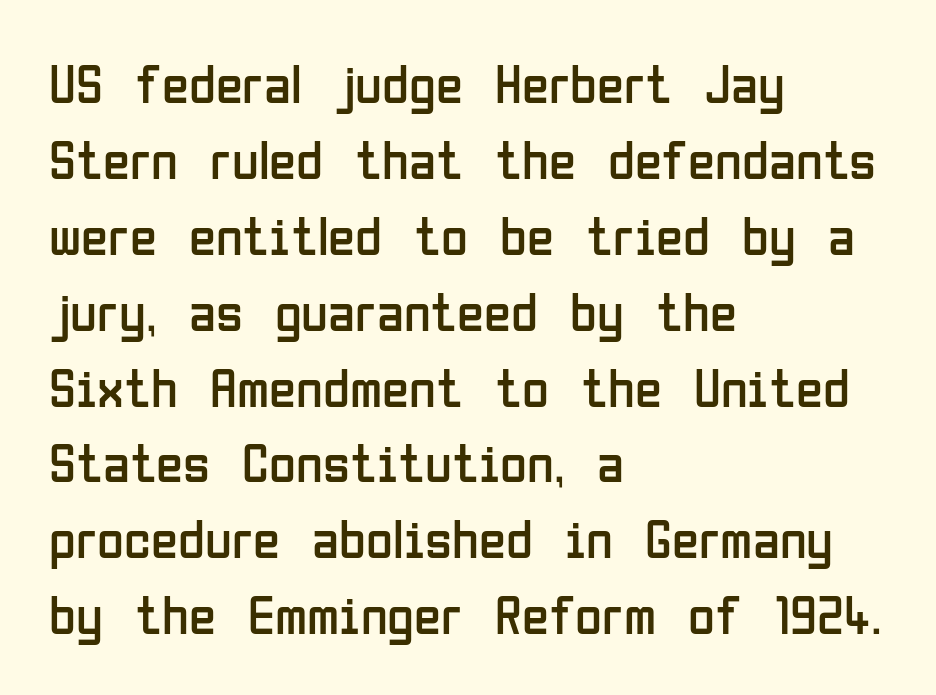
{"serif": "no", "italic": "no", "bold": "no", "weight": "regular", "width": "condensed", "stroke_contrast": "low", "x_height": "medium", "monospaced": "no", "underline": "no", "align": "left", "line_spacing": "normal", "line_spacing_ratio": 1.38, "letter_spacing": "normal", "letter_spacing_em": 0.0, "glyph_px": 55}
